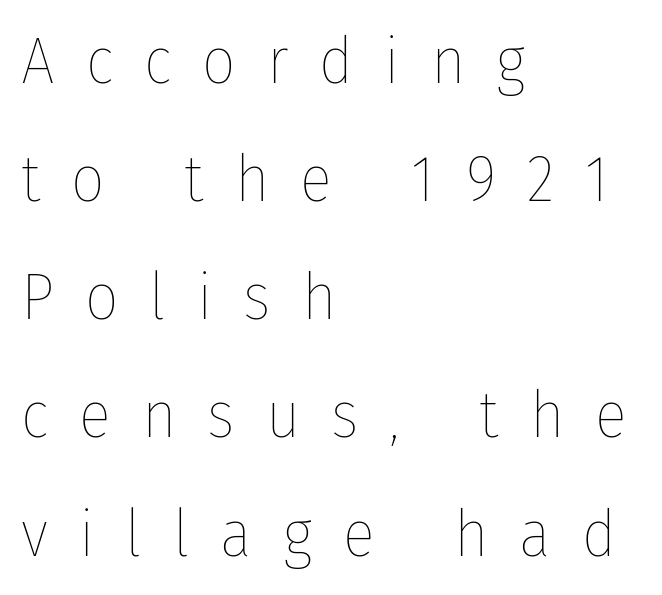
Q: Is the text bold? A: No.
Q: Is the text italic (slanted)? A: No, it is upright.
Q: Is the text underlined? A: No.
Q: How is the paragraph aligned? A: Left-aligned.
Q: Is the spacing between letters normal or unusually wide? A: Unusually wide.
Q: Width (condensed, normal, or wide)? A: Condensed.
Q: Stroke contrast? A: Low.
Q: x-height? A: Medium.
Q: Monospaced? A: No.
